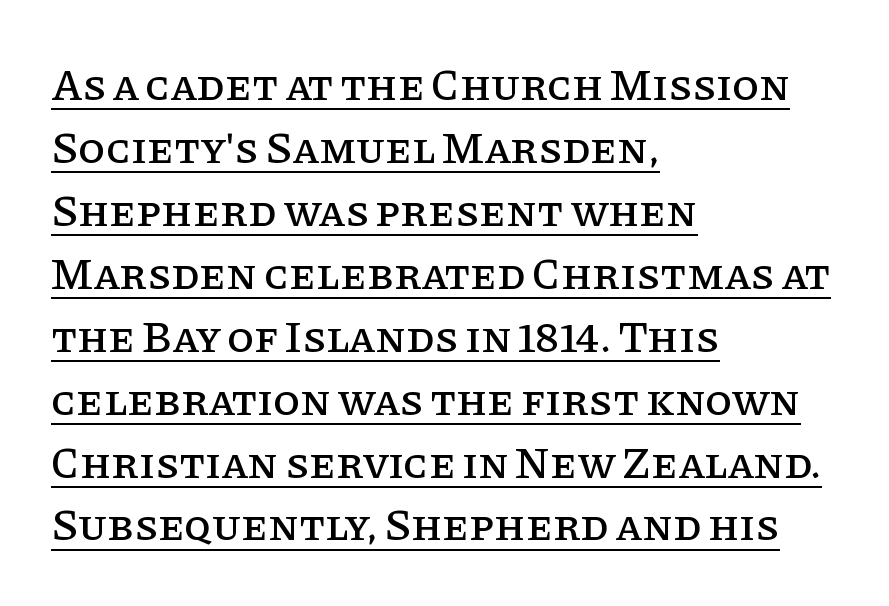
Horizontally, the lines are justified to the leading edge only. A serif font was chosen for this passage. The tracking reads as untouched default to a designer's eye. Has an underline been added? It has. Is this a fixed-width face? No — the glyphs have proportional, varying widths.
